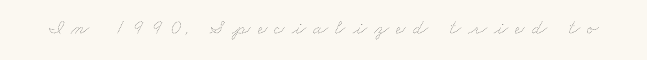
{"bold": "no", "underline": "no", "letter_spacing": "wide", "letter_spacing_em": 0.34, "glyph_px": 21}
